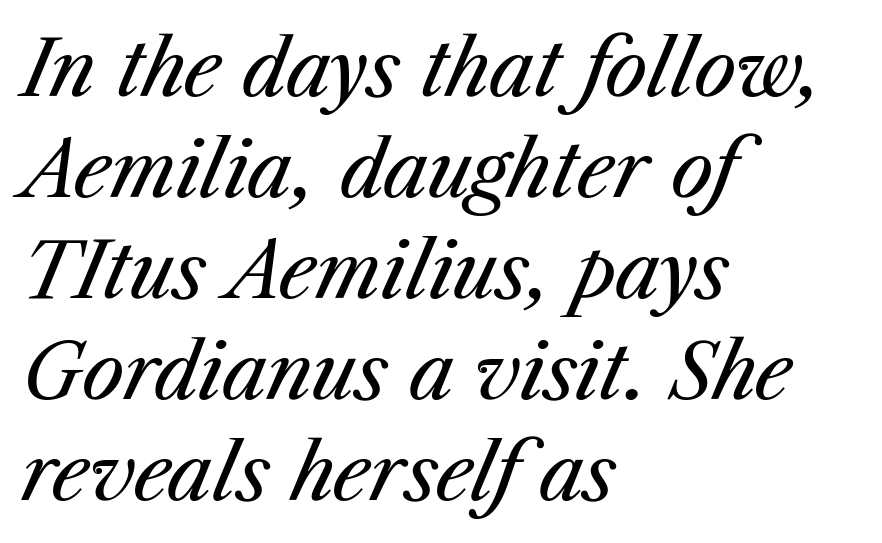
In CSS terms this would be text-align: left. The letters advance in unequal steps, a hallmark of proportional type. The foot of each line stays bare and open. The letters look calm and open, with moderate or lighter stems.
